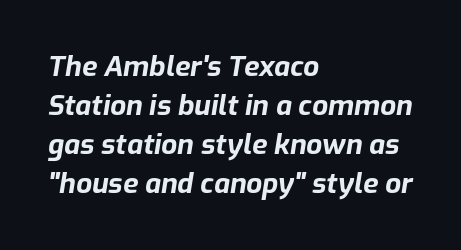
The image shows 28 px bold type, italic (leaning right); set left-aligned, normal line spacing (1.39x), normal letter spacing, not underlined; low stroke contrast and a medium x-height.
